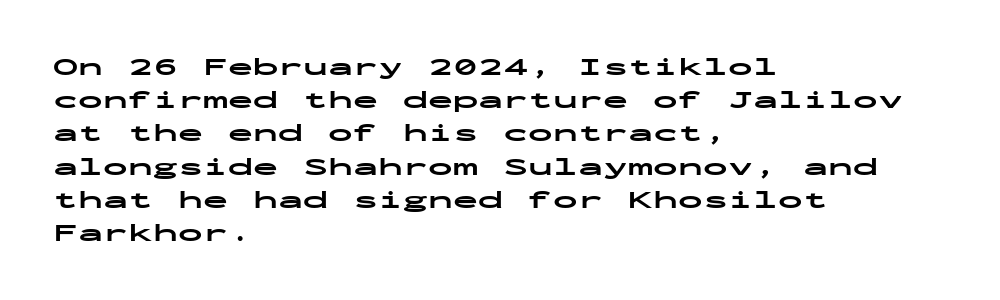
One-word summary of the alignment: left. Compared with an ordinary text face, these strokes are far heavier — a full bold. Interline gaps are of average width in this sample. Letter spacing: default. The baseline area is clear. The letters stand upright; this is a roman face.
